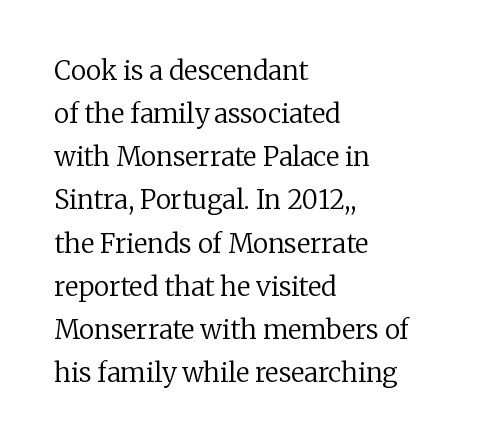
Each word holds together tightly as a unit, with standard inter-letter gaps. Rendered with straight, roman letterforms. These lines are set flush left with a ragged right edge. The area under the type is left untouched.
